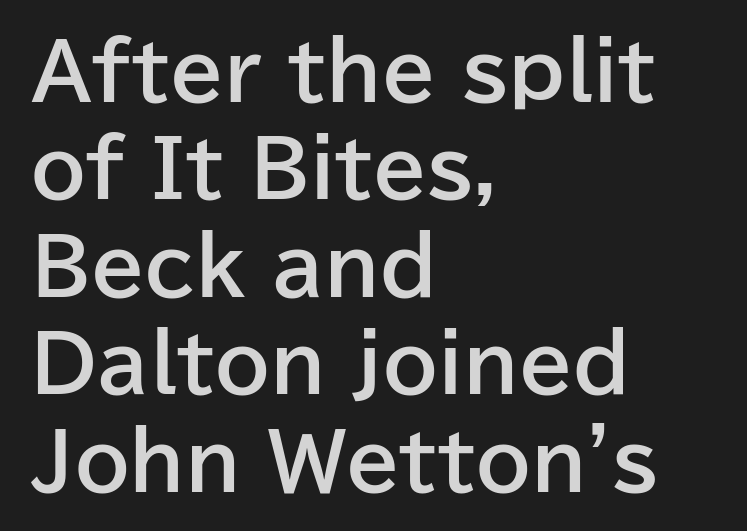
The passage shown stacks its lines at a standard gap. The face used here has the dense, thick strokes of a bold. Ascenders rise straight up at ninety degrees. One-word summary of the alignment: left. Glyph-to-glyph distance matches everyday printed text. Check the space under the baseline: it is left empty.
